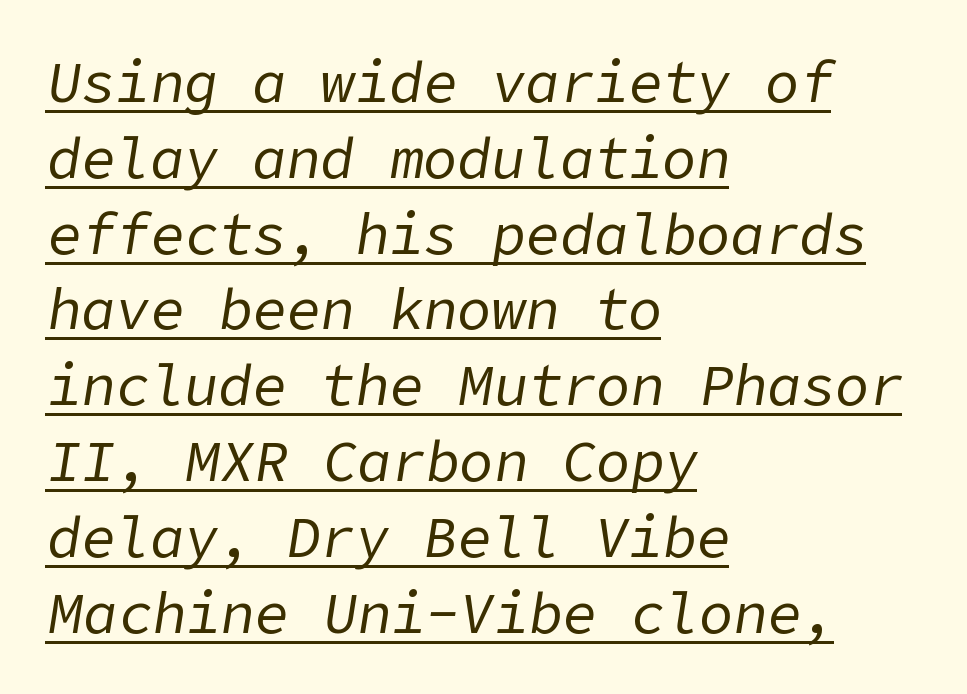
{"italic": "yes", "lean": "right", "slant_degrees": 9, "bold": "no", "weight": "regular", "width": "normal", "stroke_contrast": "low", "x_height": "medium", "underline": "yes", "align": "left", "line_spacing": "normal", "line_spacing_ratio": 1.33, "letter_spacing": "normal", "letter_spacing_em": 0.0, "glyph_px": 57}
